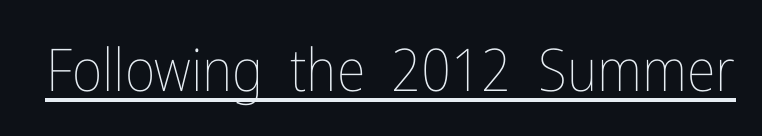
{"italic": "no", "bold": "no", "weight": "thin", "width": "condensed", "stroke_contrast": "low", "x_height": "medium", "monospaced": "no", "underline": "yes", "letter_spacing": "normal", "letter_spacing_em": 0.0, "glyph_px": 59}
